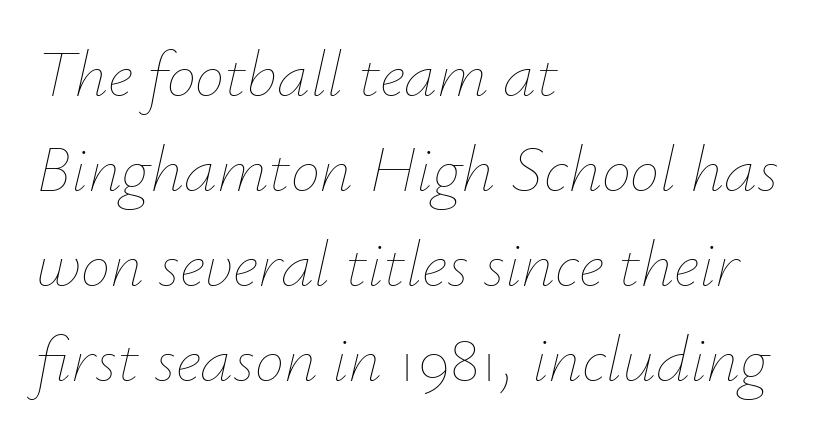
The text block is weighted toward the left margin, trailing off unevenly rightward. Observe the ordinary spacing: letters are neighbours, not strangers. The rendering uses natural spacing where letterforms have individual widths. No word sits above an underline.
